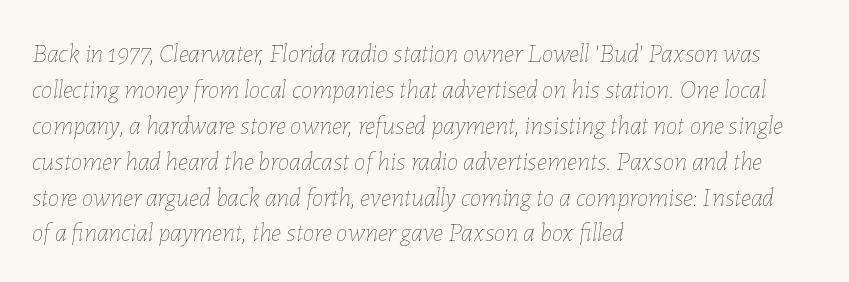
{"italic": "yes", "lean": "right", "slant_degrees": 7, "bold": "no", "underline": "no", "align": "left", "line_spacing": "normal", "line_spacing_ratio": 1.38, "letter_spacing": "normal", "letter_spacing_em": 0.0, "glyph_px": 26}
